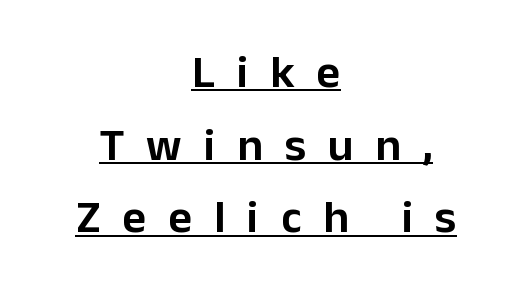
Casual observation: everything's sitting right in the middle. Leading matches the norm, producing a regular column. Tall strokes in this sample are plumb rather than angled. Do the characters align in a grid? No, the font is proportional. Honestly, the underline is the first thing you notice here.
